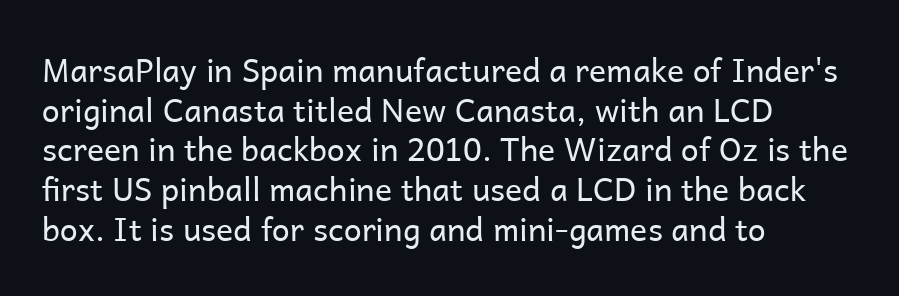
Heft: none added — not bold. A typesetter would mark this as roman, not italic. I'd call this a sans setting — the letters go barefoot. The paragraph has a hard left edge and a soft right edge.
